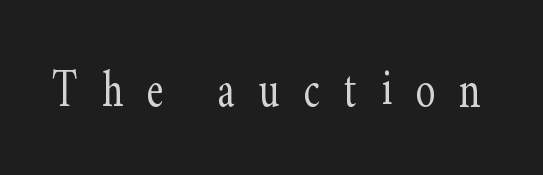
Words appear elongated and porous because spacing is wide. Posture: vertical. A typesetter would call this proportional, since set widths differ per character. Summary of weight: not heavy and not bold. Descenders are the only things crossing below the line. Regarding serifs, this sample has them.
